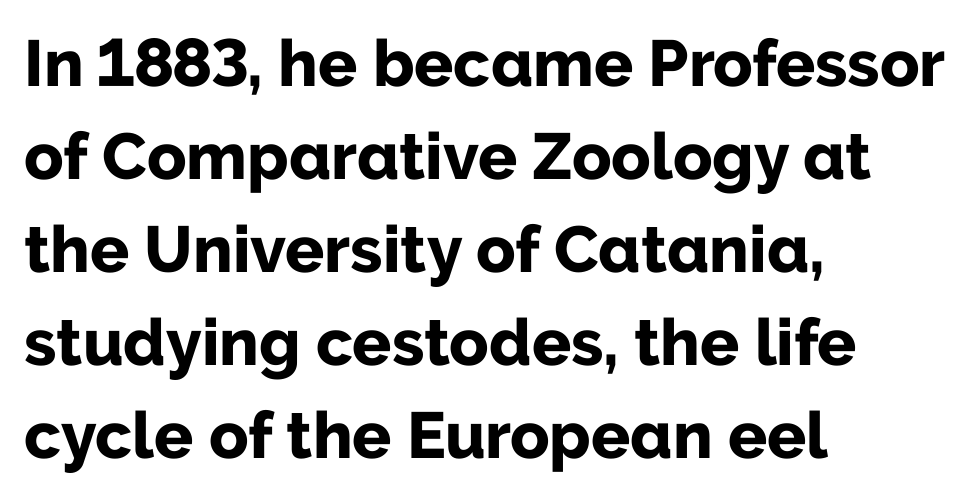
{"serif": "no", "italic": "no", "bold": "yes", "weight": "bold", "width": "normal", "stroke_contrast": "low", "x_height": "medium", "monospaced": "no", "underline": "no", "align": "left", "line_spacing": "normal", "line_spacing_ratio": 1.43, "letter_spacing": "normal", "letter_spacing_em": 0.0, "glyph_px": 65}
